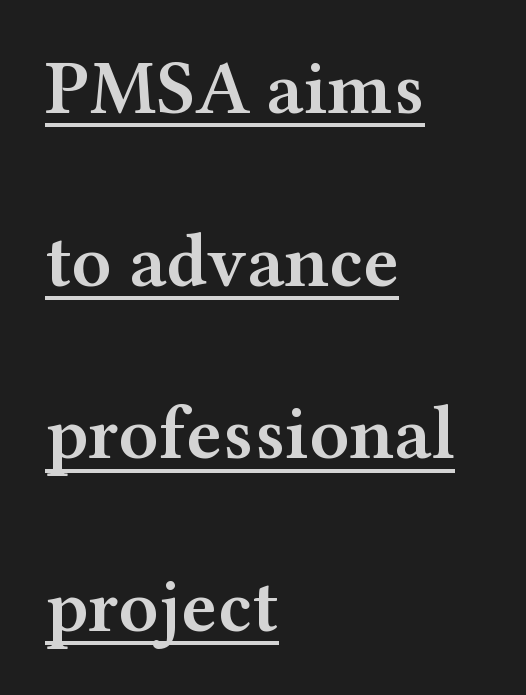
Beneath each row of characters lies a ruled line. Typesetter's note: demi weight, one step under bold. The glyphs in this specimen are seriffed. The letterforms sit shoulder to shoulder at normal distance. Compared with typical paragraphs, the rows here are farther apart.
